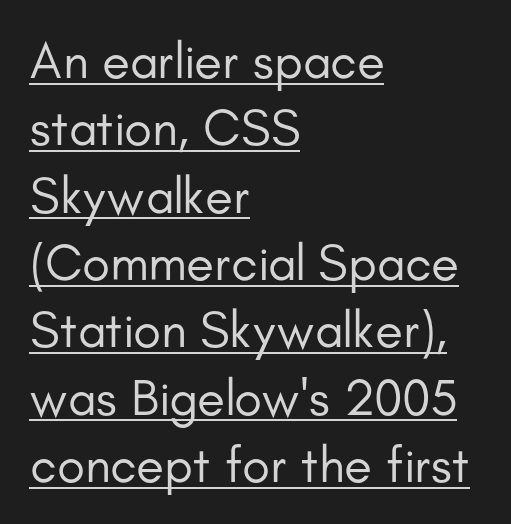
The image shows 51 px regular-weight sans-serif type, upright; set left-aligned, normal line spacing (1.32x), normal letter spacing, underlined; low stroke contrast and a small x-height.
